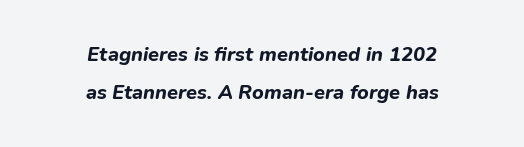
Honestly, there is no underline to notice here at all. Designer's note — italics engaged. Summary of weight: heavy, a full bold. The face used here is rendered with its standard letterfit. The rendering positions every line midway between the sides.
